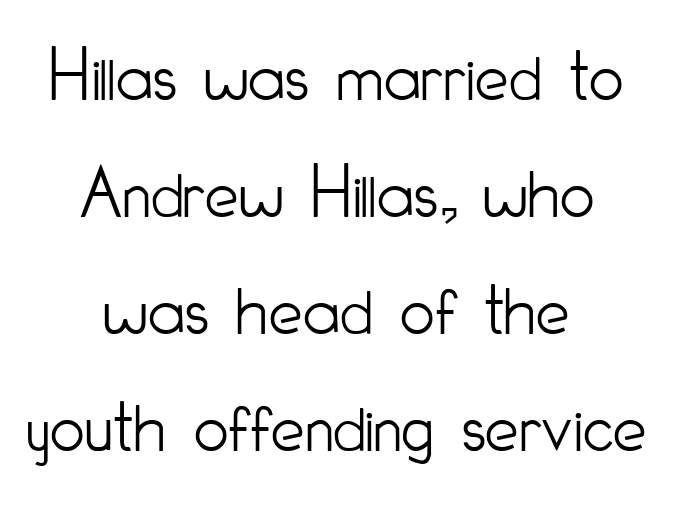
Q: Is the text bold? A: No.
Q: Is the text italic (slanted)? A: No, it is upright.
Q: Is the typeface a serif or a sans-serif typeface? A: Sans-serif.
Q: Is the text underlined? A: No.
Q: How is the paragraph aligned? A: Centered.
Q: Is the spacing between letters normal or unusually wide? A: Normal.
Q: Is the spacing between lines tight, normal or loose? A: Normal.
Q: Width (condensed, normal, or wide)? A: Condensed.
Q: Stroke contrast? A: Low.
Q: x-height? A: Small.
Q: Monospaced? A: No.
